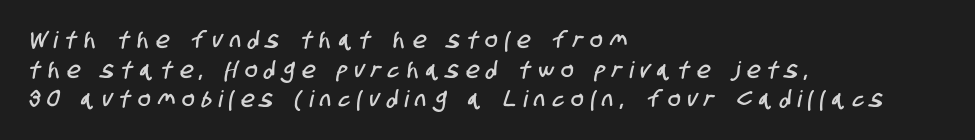
The image shows 23 px text type; set left-aligned, normal line spacing (1.29x), unusually wide letter spacing (+0.33 em), not underlined.
